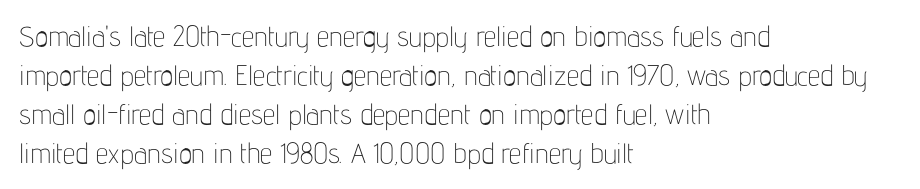
{"serif": "no", "italic": "no", "bold": "no", "weight": "thin", "width": "condensed", "stroke_contrast": "low", "x_height": "medium", "monospaced": "no", "underline": "no", "align": "left", "line_spacing": "normal", "line_spacing_ratio": 1.39, "letter_spacing": "normal", "letter_spacing_em": 0.0, "glyph_px": 28}
